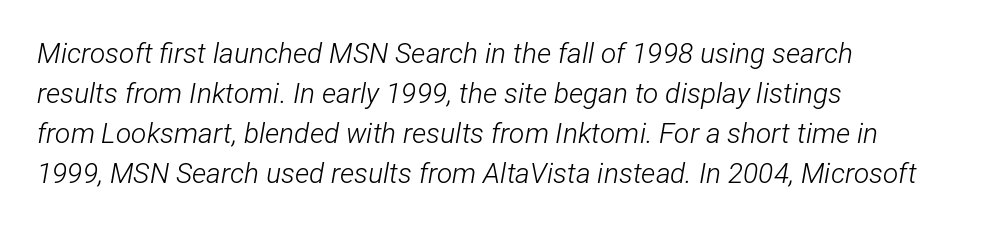
Q: Is the text bold? A: No.
Q: Is the text italic (slanted)? A: Yes, it leans right by about 12 degrees.
Q: Is the text underlined? A: No.
Q: How is the paragraph aligned? A: Left-aligned.
Q: Is the spacing between letters normal or unusually wide? A: Normal.
Q: Is the spacing between lines tight, normal or loose? A: Normal.
Q: Width (condensed, normal, or wide)? A: Condensed.
Q: Stroke contrast? A: Low.
Q: x-height? A: Medium.
Q: Monospaced? A: No.
